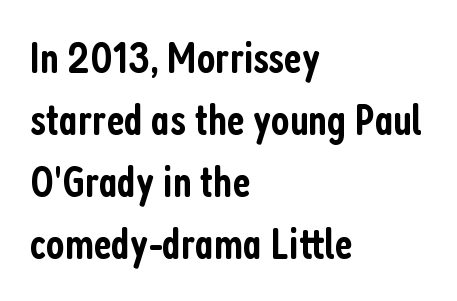
Q: Is the text bold? A: Semi-bold.
Q: Is the text italic (slanted)? A: No, it is upright.
Q: Is the typeface a serif or a sans-serif typeface? A: Sans-serif.
Q: Is the text underlined? A: No.
Q: How is the paragraph aligned? A: Left-aligned.
Q: Is the spacing between letters normal or unusually wide? A: Normal.
Q: Is the spacing between lines tight, normal or loose? A: Normal.
Q: Width (condensed, normal, or wide)? A: Condensed.
Q: Stroke contrast? A: Low.
Q: x-height? A: Medium.
Q: Monospaced? A: No.
